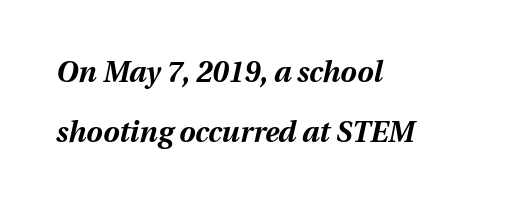
{"italic": "yes", "lean": "right", "slant_degrees": 12, "bold": "yes", "weight": "bold", "width": "normal", "stroke_contrast": "medium", "x_height": "medium", "monospaced": "no", "underline": "no", "align": "left", "line_spacing": "loose", "line_spacing_ratio": 2.06, "letter_spacing": "normal", "letter_spacing_em": 0.0, "glyph_px": 29}
